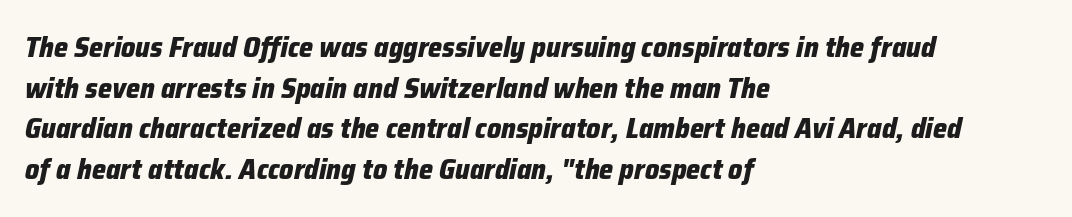
Q: Is the text bold? A: Yes.
Q: Is the text italic (slanted)? A: Yes, it leans right by about 12 degrees.
Q: Is the text underlined? A: No.
Q: How is the paragraph aligned? A: Left-aligned.
Q: Is the spacing between letters normal or unusually wide? A: Normal.
Q: Is the spacing between lines tight, normal or loose? A: Normal.
Q: Width (condensed, normal, or wide)? A: Normal.
Q: Stroke contrast? A: Low.
Q: x-height? A: Medium.
Q: Monospaced? A: No.
